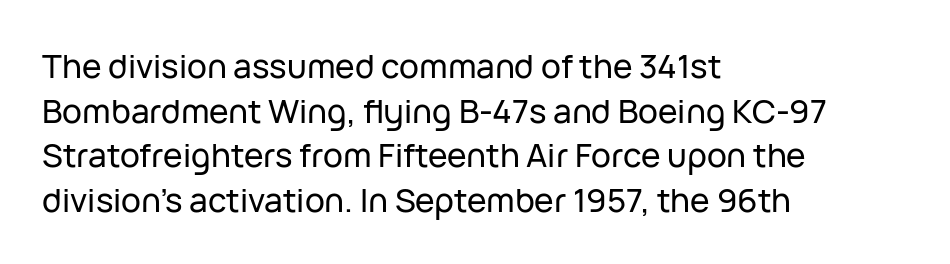
Descenders are the only things crossing below the line. These lines sit exactly where default settings would place them. Check where the strokes stop: nothing finishes them off — pure sans. Reading down the block, your eye returns to a fixed left position each line. This is roman type, the default non-slanted kind. Caption: standard tracking, unaltered.
